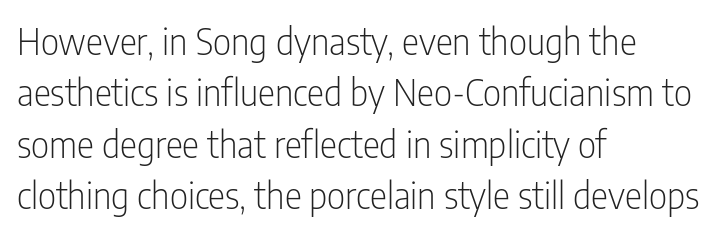
{"serif": "no", "italic": "no", "bold": "no", "weight": "light", "width": "condensed", "stroke_contrast": "low", "x_height": "medium", "monospaced": "no", "underline": "no", "align": "left", "line_spacing": "normal", "line_spacing_ratio": 1.43, "letter_spacing": "normal", "letter_spacing_em": 0.0, "glyph_px": 36}
